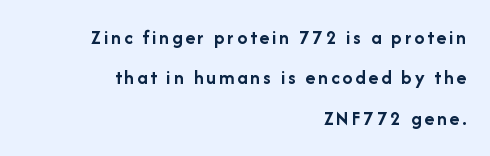
Compared with an ordinary text face, these strokes are far heavier — a full bold. In CSS terms this would be text-align: right. Compared with typical paragraphs, the rows here are farther apart. Unlike italic type, these characters show no tilt at all.
